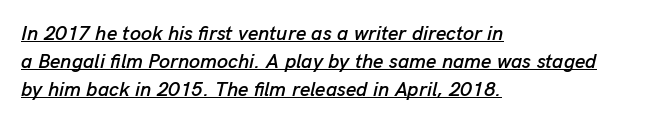
The image shows 20 px text type, italic (leaning right); set left-aligned, normal line spacing (1.39x), normal letter spacing, underlined.
